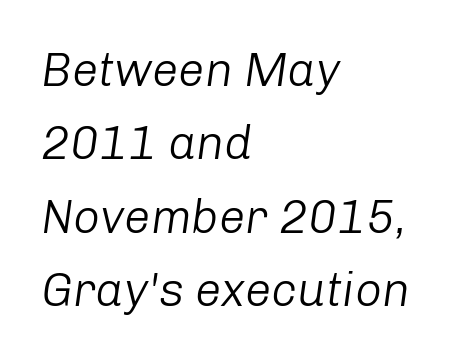
Quick note: italic. Heft: none added — not bold. Default kerning and tracking; the words read as compact shapes. A typesetter would call this proportional, since set widths differ per character. Vertically, the passage feels balanced, rows spaced as you'd expect. Check under the words: just untouched page.
